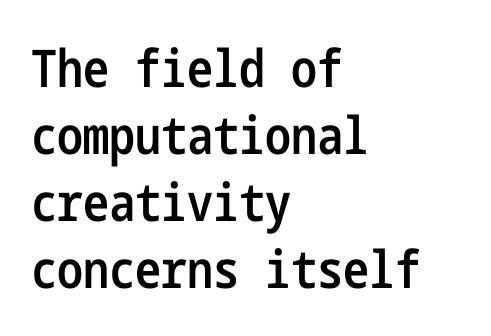
Q: Is the text bold? A: Semi-bold.
Q: Is the text italic (slanted)? A: No, it is upright.
Q: Is the typeface a serif or a sans-serif typeface? A: Sans-serif.
Q: Is the text underlined? A: No.
Q: How is the paragraph aligned? A: Left-aligned.
Q: Is the spacing between letters normal or unusually wide? A: Normal.
Q: Is the spacing between lines tight, normal or loose? A: Normal.
Q: Width (condensed, normal, or wide)? A: Condensed.
Q: Stroke contrast? A: Low.
Q: x-height? A: Medium.
